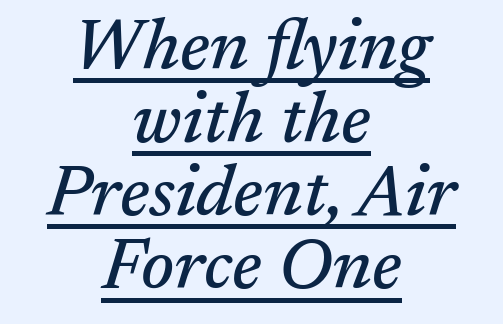
Q: Is the text italic (slanted)? A: Yes, it leans right by about 17 degrees.
Q: Is the typeface a serif or a sans-serif typeface? A: Serif.
Q: Is the text underlined? A: Yes.
Q: How is the paragraph aligned? A: Centered.
Q: Is the spacing between letters normal or unusually wide? A: Normal.
Q: Is the spacing between lines tight, normal or loose? A: Tight.
Q: Width (condensed, normal, or wide)? A: Normal.
Q: Stroke contrast? A: Medium.
Q: x-height? A: Medium.
Q: Monospaced? A: No.
